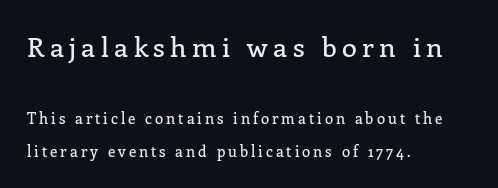
{"italic": "no", "underline": "no", "align": "left", "line_spacing": "loose", "line_spacing_ratio": 2.17, "letter_spacing": "wide", "letter_spacing_em": 0.2, "larger_block": "first", "size_ratio": 1.8, "glyph_px": 27}
